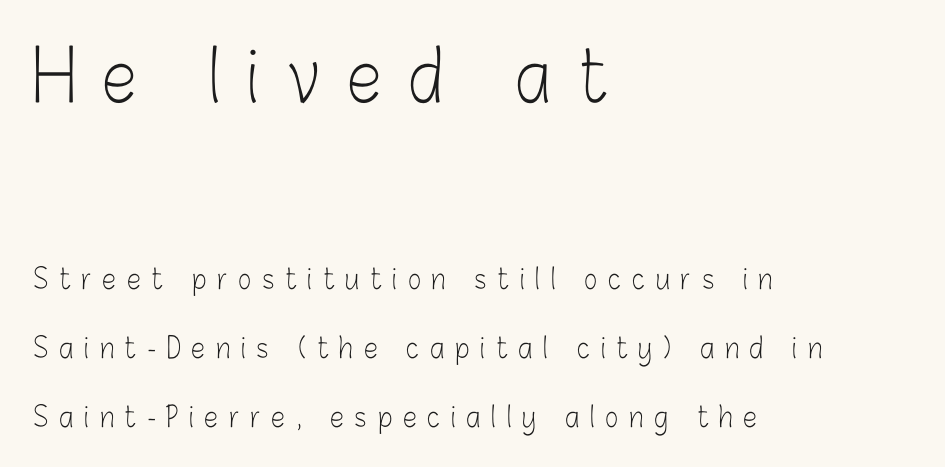
The image shows 70 px light, condensed sans-serif type, upright; set left-aligned, loose line spacing (2.46x), unusually wide letter spacing (+0.39 em), not underlined; the first (top) block is 2.5x larger; low stroke contrast and a medium x-height.
